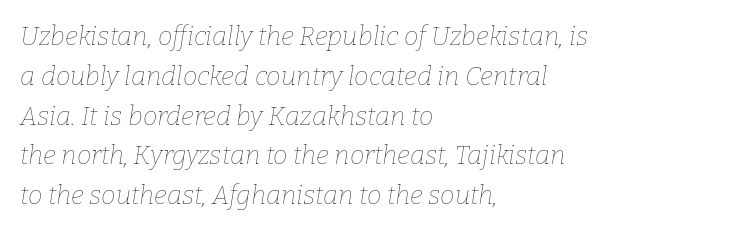
Q: Is the text bold? A: No.
Q: Is the text italic (slanted)? A: Yes, it leans right by about 9 degrees.
Q: Is the text underlined? A: No.
Q: How is the paragraph aligned? A: Left-aligned.
Q: Is the spacing between letters normal or unusually wide? A: Normal.
Q: Is the spacing between lines tight, normal or loose? A: Normal.
